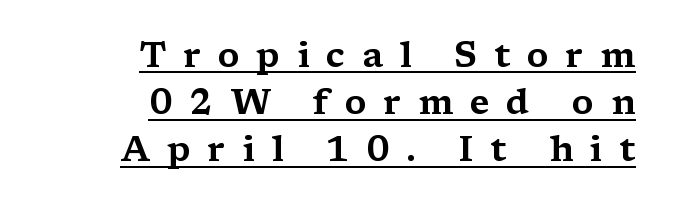
The image shows 35 px wide serif type, upright; set right-aligned, normal line spacing (1.35x), unusually wide letter spacing (+0.48 em), underlined; medium stroke contrast and a medium x-height.
